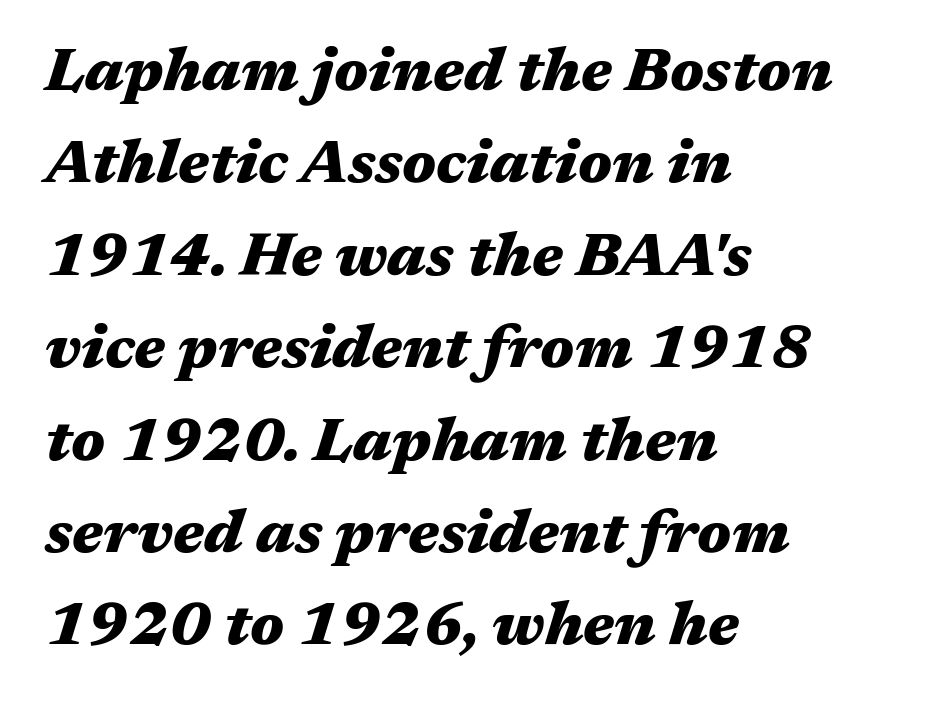
Q: Is the text bold? A: Yes.
Q: Is the text italic (slanted)? A: Yes, it leans right by about 17 degrees.
Q: Is the text underlined? A: No.
Q: How is the paragraph aligned? A: Left-aligned.
Q: Is the spacing between letters normal or unusually wide? A: Normal.
Q: Is the spacing between lines tight, normal or loose? A: Normal.
Q: Width (condensed, normal, or wide)? A: Wide.
Q: Stroke contrast? A: Medium.
Q: x-height? A: Medium.
Q: Monospaced? A: No.
